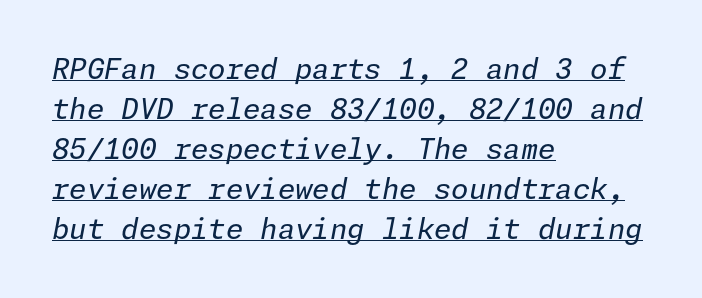
Caption: standard tracking, unaltered. The lines in this sample share a left origin and differ only in where they stop. A typesetter would call this leading conventional body-copy spacing. Descenders here cross a horizontal rule under the line.
